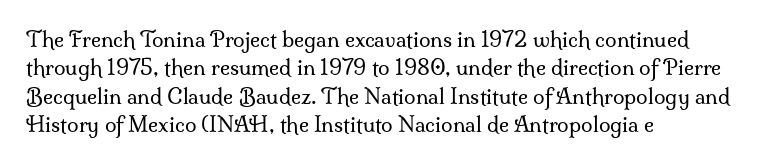
{"italic": "no", "bold": "no", "underline": "no", "align": "left", "line_spacing": "normal", "line_spacing_ratio": 1.35, "letter_spacing": "normal", "letter_spacing_em": 0.0, "glyph_px": 21}
